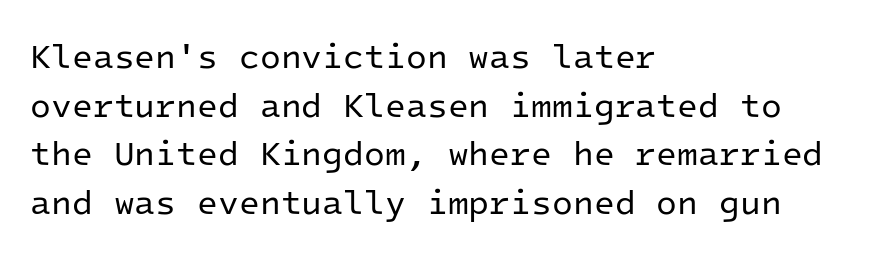
Q: Is the text bold? A: No.
Q: Is the text italic (slanted)? A: No, it is upright.
Q: Is the typeface a serif or a sans-serif typeface? A: Sans-serif.
Q: Is the text underlined? A: No.
Q: How is the paragraph aligned? A: Left-aligned.
Q: Is the spacing between letters normal or unusually wide? A: Normal.
Q: Is the spacing between lines tight, normal or loose? A: Normal.
Q: Width (condensed, normal, or wide)? A: Normal.
Q: Stroke contrast? A: Low.
Q: x-height? A: Medium.
Q: Monospaced? A: Yes.
